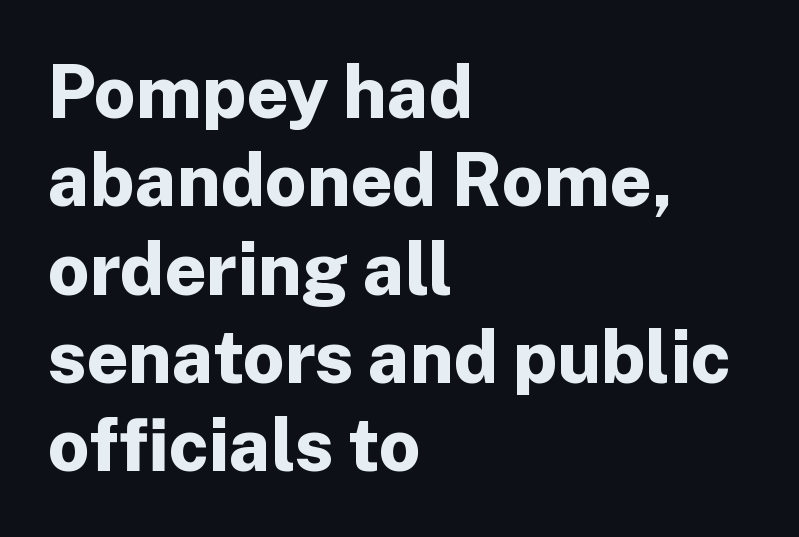
The image shows 73 px bold sans-serif type, upright; set left-aligned, line spacing 1.21x, normal letter spacing, not underlined; low stroke contrast and a medium x-height.
